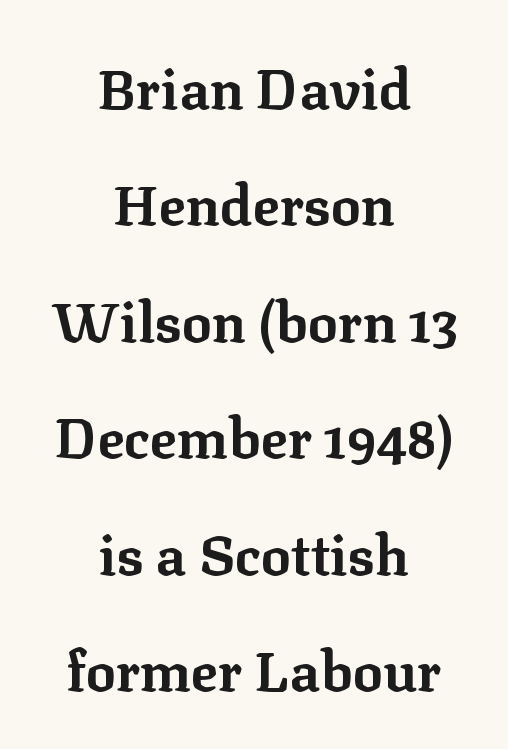
Q: Is the text bold? A: Yes.
Q: Is the text italic (slanted)? A: No, it is upright.
Q: Is the typeface a serif or a sans-serif typeface? A: Serif.
Q: Is the text underlined? A: No.
Q: How is the paragraph aligned? A: Centered.
Q: Is the spacing between letters normal or unusually wide? A: Normal.
Q: Is the spacing between lines tight, normal or loose? A: Loose.
Q: Width (condensed, normal, or wide)? A: Normal.
Q: Stroke contrast? A: Low.
Q: x-height? A: Medium.
Q: Monospaced? A: No.
